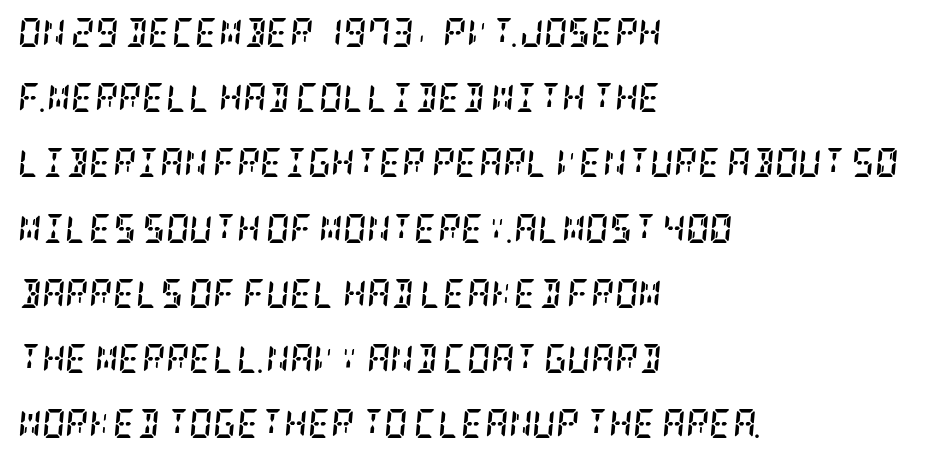
The image shows 29 px semibold, condensed serif type, italic (leaning right); set left-aligned, loose line spacing (2.25x), normal letter spacing, not underlined; low stroke contrast and a large x-height.
